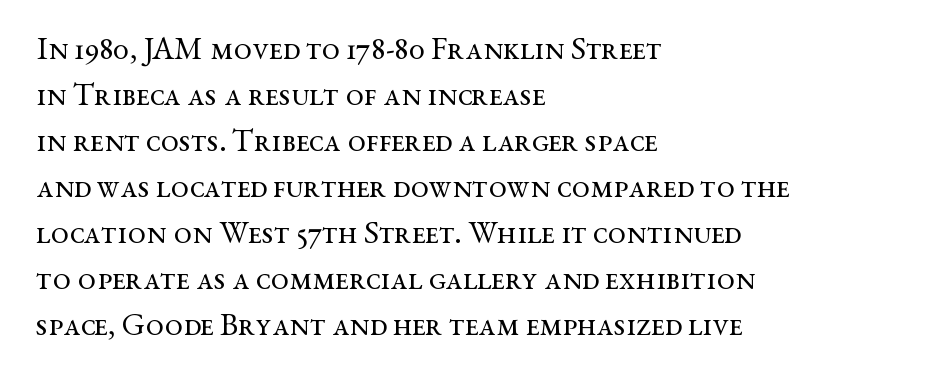
{"serif": "yes", "italic": "no", "bold": "no", "weight": "regular", "width": "wide", "stroke_contrast": "medium", "x_height": "medium", "monospaced": "no", "underline": "no", "align": "left", "line_spacing": "normal", "line_spacing_ratio": 1.44, "letter_spacing": "normal", "letter_spacing_em": 0.0, "glyph_px": 32}
